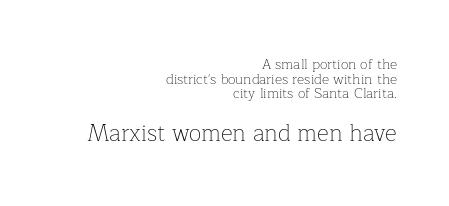
This layout puts the modest block above and the oversized block below. What stands out about the letter spacing? Nothing — it is the standard amount. Beneath every word, the page is bare. Is the block centered? No — it sits flush against the right margin. Is the type heavy? It reads as light-to-regular instead.
